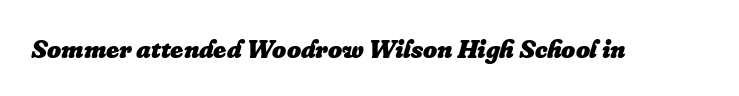
The image shows 27 px bold type, italic (leaning right); set normal letter spacing, not underlined.
